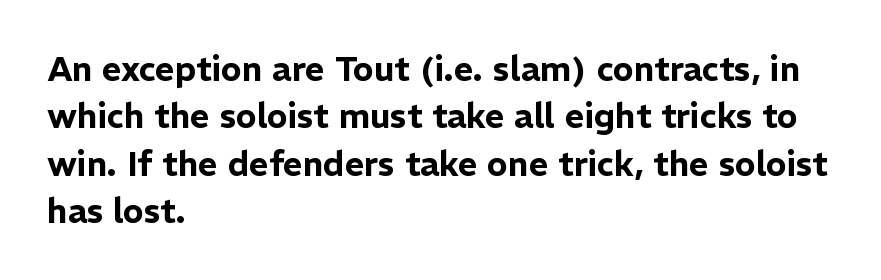
{"serif": "no", "italic": "no", "width": "normal", "stroke_contrast": "low", "x_height": "medium", "monospaced": "no", "underline": "no", "align": "left", "line_spacing": "normal", "line_spacing_ratio": 1.39, "letter_spacing": "normal", "letter_spacing_em": 0.0, "glyph_px": 34}
